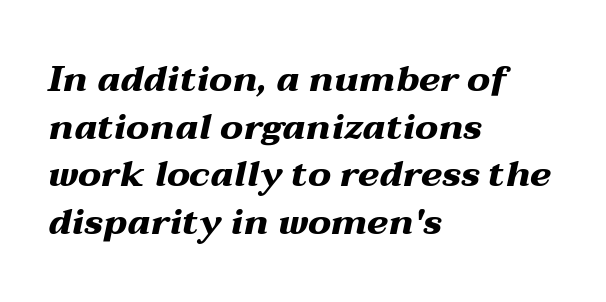
{"italic": "yes", "lean": "right", "slant_degrees": 12, "bold": "yes", "weight": "heavy", "width": "wide", "stroke_contrast": "medium", "x_height": "medium", "monospaced": "no", "underline": "no", "align": "left", "line_spacing": "normal", "line_spacing_ratio": 1.32, "letter_spacing": "normal", "letter_spacing_em": 0.0, "glyph_px": 36}
